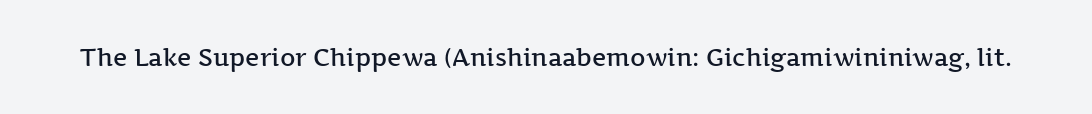
The image shows 24 px text type, upright; set normal letter spacing, not underlined.
